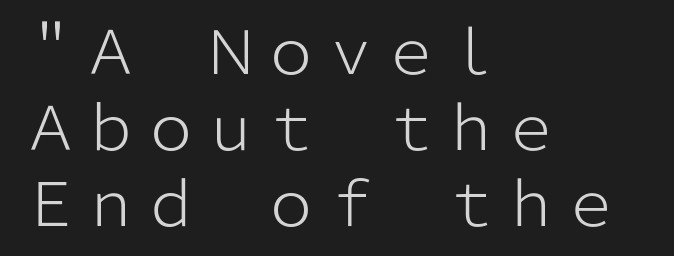
The letterforms sit shoulder to shoulder at normal distance. Regular leading. Ordinary non-slanted type is in use. Horizontal alignment here is leftward, the default for most running prose.
